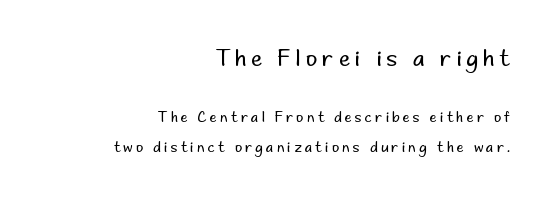
The string is rendered with underlining switched off. Caption: face not bold, strokes unweighted. Two sizes are in play, and the larger belongs to the first block. No italicization has been applied; the sample stays upright. Line endings align vertically; line beginnings do not. Line spacing here is loose.
